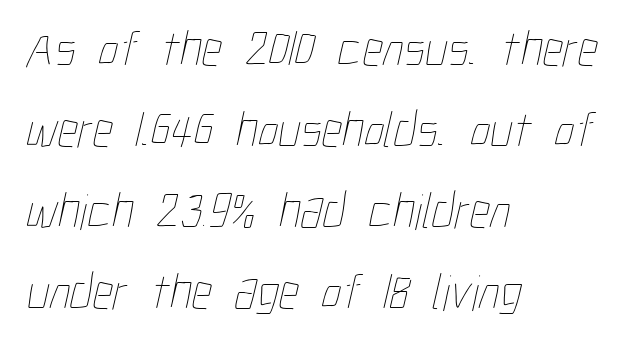
The foot of each line stays bare and open. Quick note: interline space is typical. Stroke mass is kept to a normal reading level or below. What stands out about the letter spacing? Nothing — it is the standard amount.
